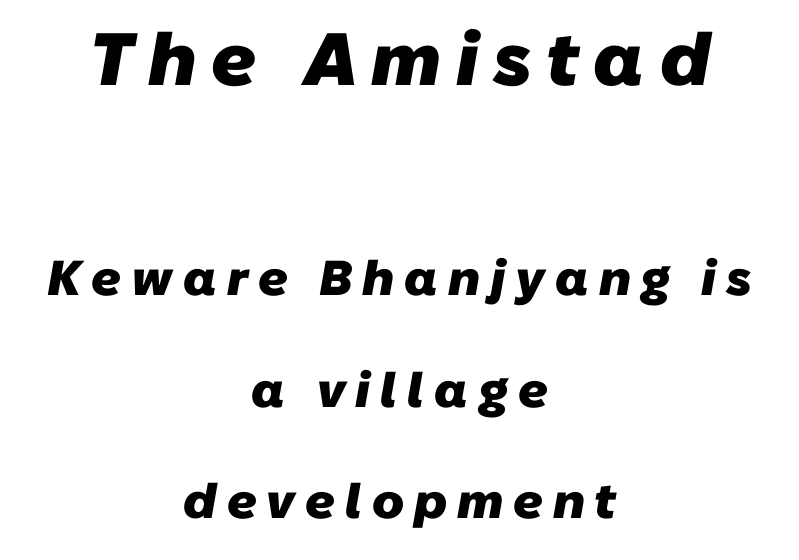
The letters in the upper block stand taller than those in the block below. Short and long lines alike share a common midpoint. Descenders are the only things crossing below the line. The face used here has the dense, thick strokes of a bold. Unlike a traditional serif, this face leaves its strokes unadorned.
